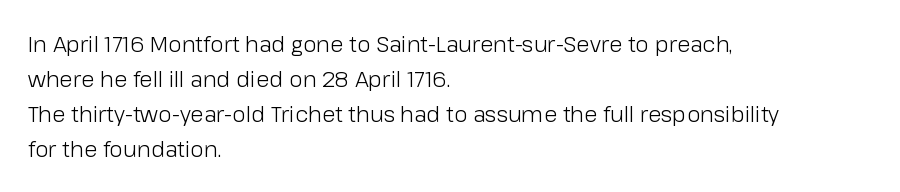
Every stem runs plumb, perpendicular to the baseline. Ink coverage per letter is moderate at most. Does extra space separate the letters? No, they use regular spacing. Line starts are locked; line ends wander. If you measured baseline to baseline, you'd find a middling distance.
